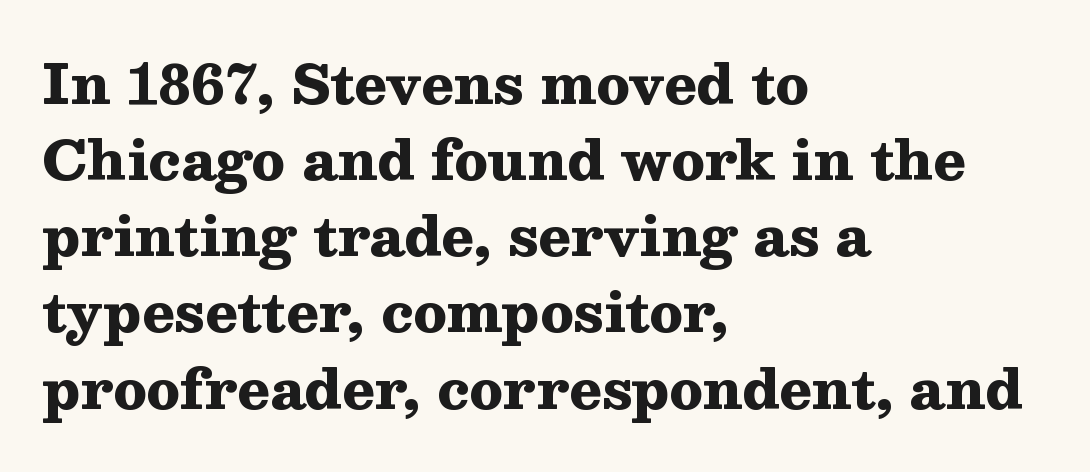
Each letter's strokes conclude with small projecting serifs. A full-strength bold gives these letters their thick strokes. Between one letter and the next there's only the usual sliver of space. Type without underlining.
